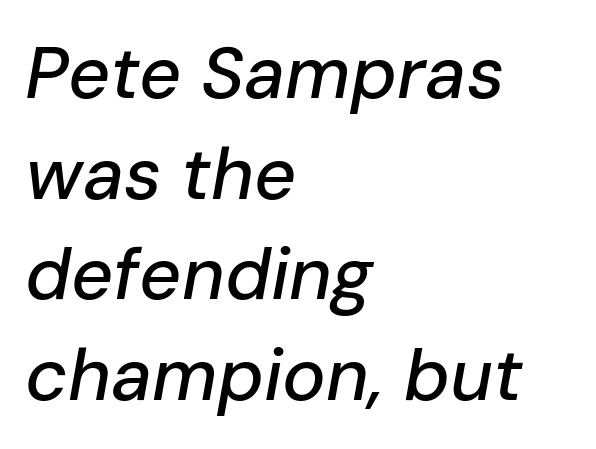
{"italic": "yes", "lean": "right", "slant_degrees": 10, "width": "normal", "stroke_contrast": "low", "x_height": "medium", "monospaced": "no", "underline": "no", "align": "left", "line_spacing": "normal", "line_spacing_ratio": 1.38, "letter_spacing": "normal", "letter_spacing_em": 0.0, "glyph_px": 73}
